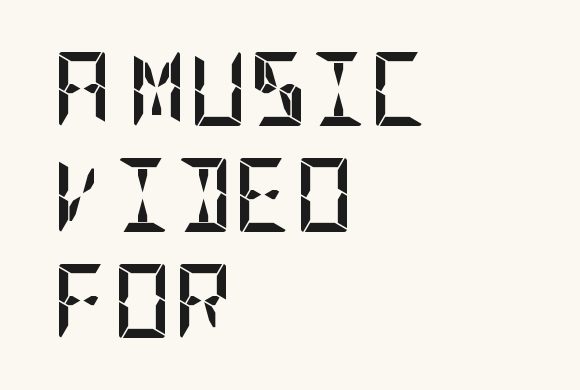
Plain, unruled lines of type. Nothing sits at the stroke ends, so this counts as sans-serif. A full-strength bold gives these letters their thick strokes. Vertical spacing — default. Does extra space separate the letters? No, they use regular spacing. Designer's note — italics off, roman on.
